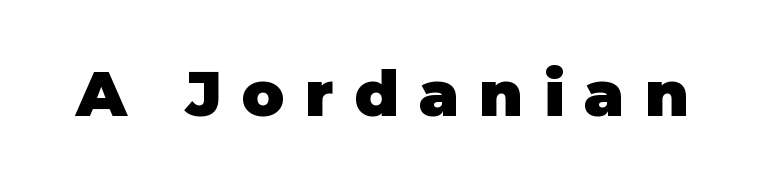
{"serif": "no", "italic": "no", "bold": "yes", "weight": "heavy", "width": "normal", "stroke_contrast": "low", "x_height": "large", "monospaced": "no", "underline": "no", "letter_spacing": "wide", "letter_spacing_em": 0.32, "glyph_px": 63}
